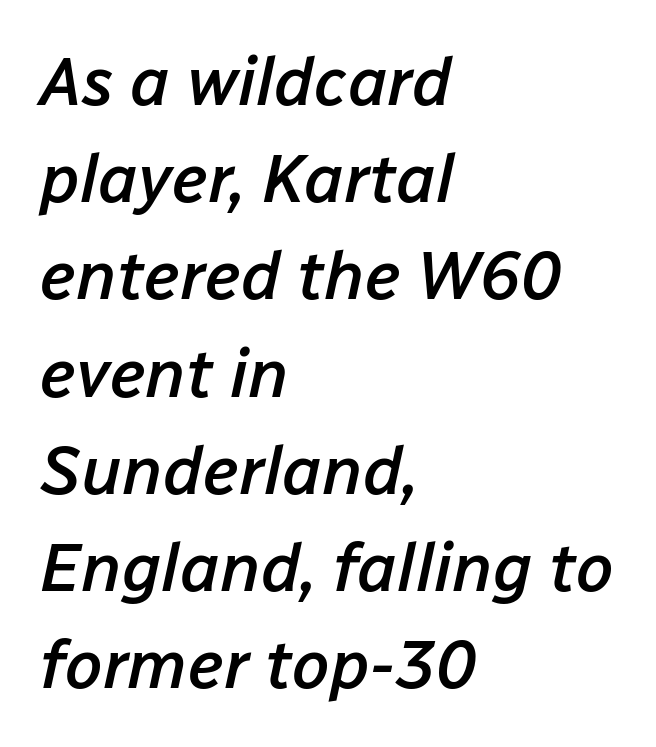
Q: Is the text bold? A: Semi-bold.
Q: Is the text italic (slanted)? A: Yes, it leans right by about 12 degrees.
Q: Is the text underlined? A: No.
Q: How is the paragraph aligned? A: Left-aligned.
Q: Is the spacing between letters normal or unusually wide? A: Normal.
Q: Is the spacing between lines tight, normal or loose? A: Normal.
Q: Width (condensed, normal, or wide)? A: Normal.
Q: Stroke contrast? A: Low.
Q: x-height? A: Medium.
Q: Monospaced? A: No.
